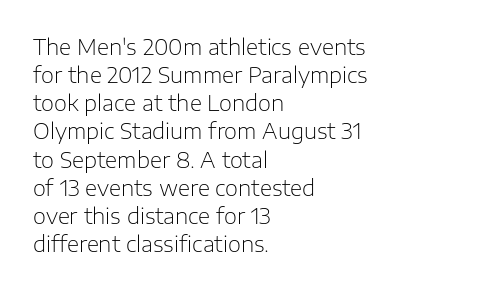
Q: Is the text bold? A: No.
Q: Is the text italic (slanted)? A: No, it is upright.
Q: Is the text underlined? A: No.
Q: How is the paragraph aligned? A: Left-aligned.
Q: Is the spacing between letters normal or unusually wide? A: Normal.
Q: Is the spacing between lines tight, normal or loose? A: Normal.
